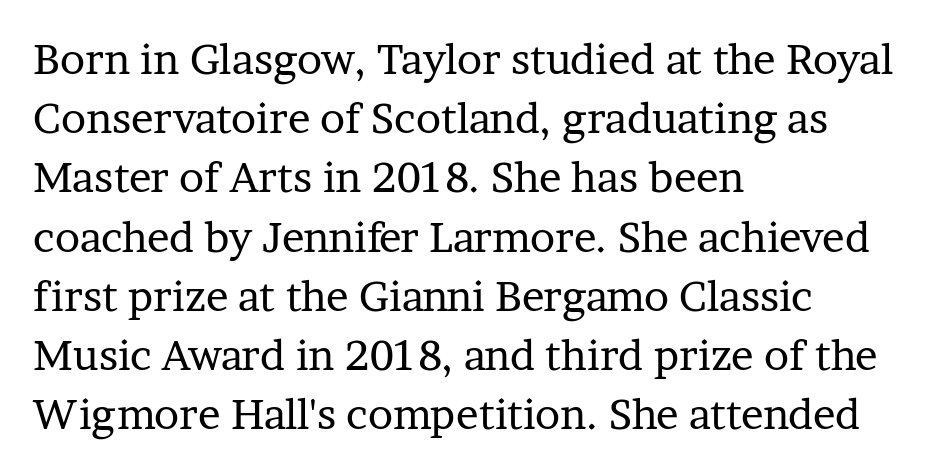
The image shows 42 px regular-weight serif type, upright; set left-aligned, normal line spacing (1.41x), normal letter spacing, not underlined; low stroke contrast and a medium x-height.
